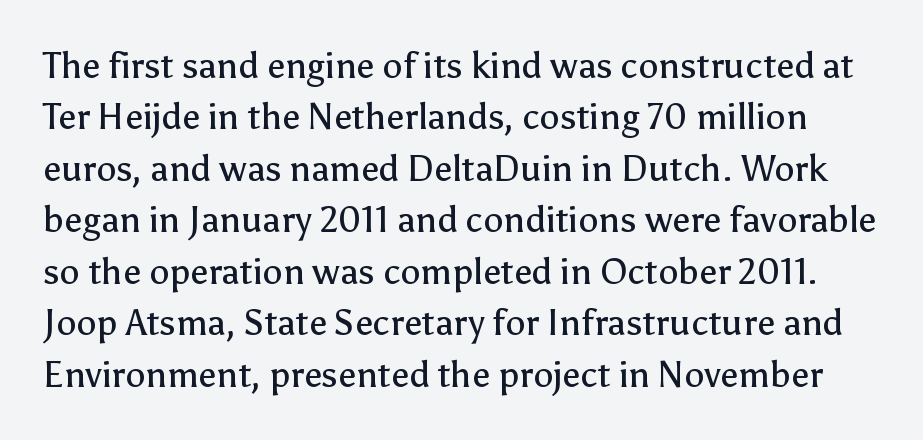
{"serif": "no", "italic": "no", "bold": "no", "weight": "regular", "width": "normal", "stroke_contrast": "low", "x_height": "medium", "monospaced": "no", "underline": "no", "line_spacing": "normal", "line_spacing_ratio": 1.43, "letter_spacing": "normal", "letter_spacing_em": 0.0, "glyph_px": 36}
